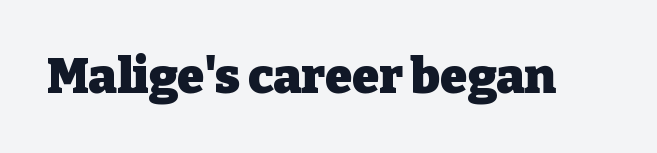
The image shows 49 px heavy serif type, upright; set normal letter spacing, not underlined; low stroke contrast and a medium x-height.
